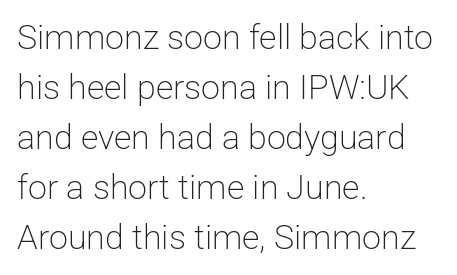
The image shows 34 px light sans-serif type, upright; set left-aligned, normal line spacing (1.47x), normal letter spacing, not underlined; low stroke contrast and a medium x-height.
